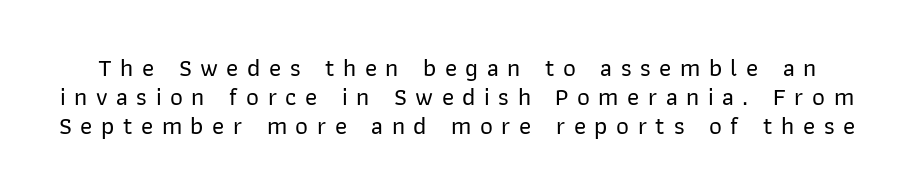
Q: Is the text italic (slanted)? A: No, it is upright.
Q: Is the text underlined? A: No.
Q: Is the spacing between letters normal or unusually wide? A: Unusually wide.
